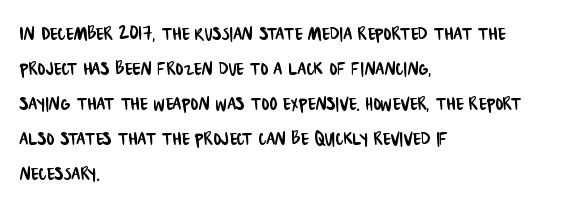
The image shows 23 px text type; set left-aligned, normal line spacing (1.52x), normal letter spacing, not underlined.
